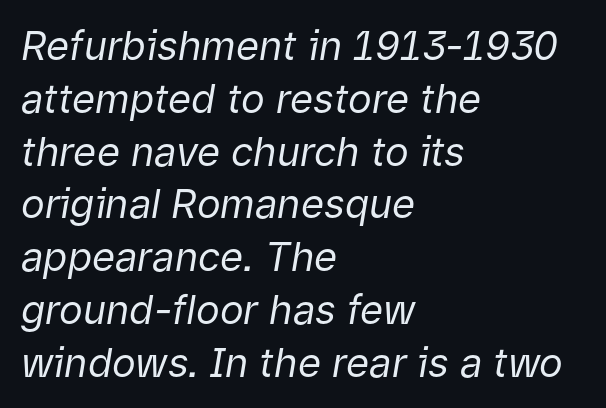
{"italic": "yes", "lean": "right", "slant_degrees": 9, "bold": "no", "weight": "regular", "width": "normal", "stroke_contrast": "low", "x_height": "medium", "monospaced": "no", "underline": "no", "align": "left", "line_spacing": "normal", "line_spacing_ratio": 1.32, "letter_spacing": "normal", "letter_spacing_em": 0.0, "glyph_px": 40}
